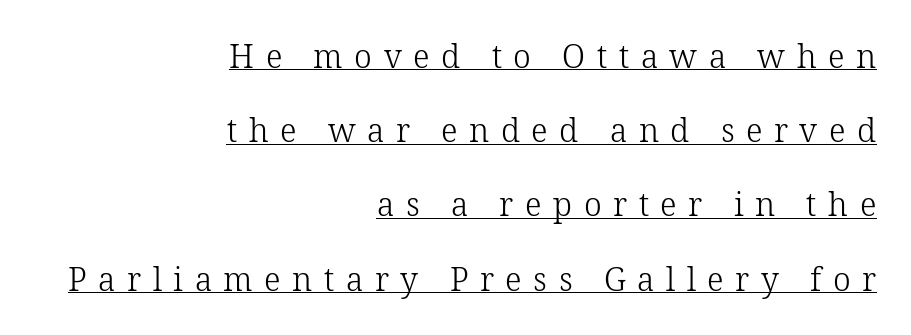
Q: Is the text bold? A: No.
Q: Is the text italic (slanted)? A: No, it is upright.
Q: Is the typeface a serif or a sans-serif typeface? A: Serif.
Q: Is the text underlined? A: Yes.
Q: How is the paragraph aligned? A: Right-aligned.
Q: Is the spacing between letters normal or unusually wide? A: Unusually wide.
Q: Is the spacing between lines tight, normal or loose? A: Loose.
Q: Width (condensed, normal, or wide)? A: Normal.
Q: Stroke contrast? A: Low.
Q: x-height? A: Medium.
Q: Monospaced? A: No.
